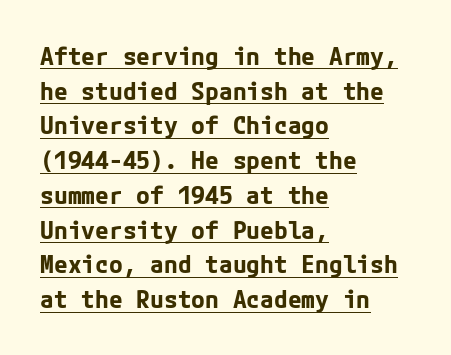
Q: Is the text bold? A: Yes.
Q: Is the text italic (slanted)? A: No, it is upright.
Q: Is the text underlined? A: Yes.
Q: How is the paragraph aligned? A: Left-aligned.
Q: Is the spacing between letters normal or unusually wide? A: Normal.
Q: Is the spacing between lines tight, normal or loose? A: Normal.
